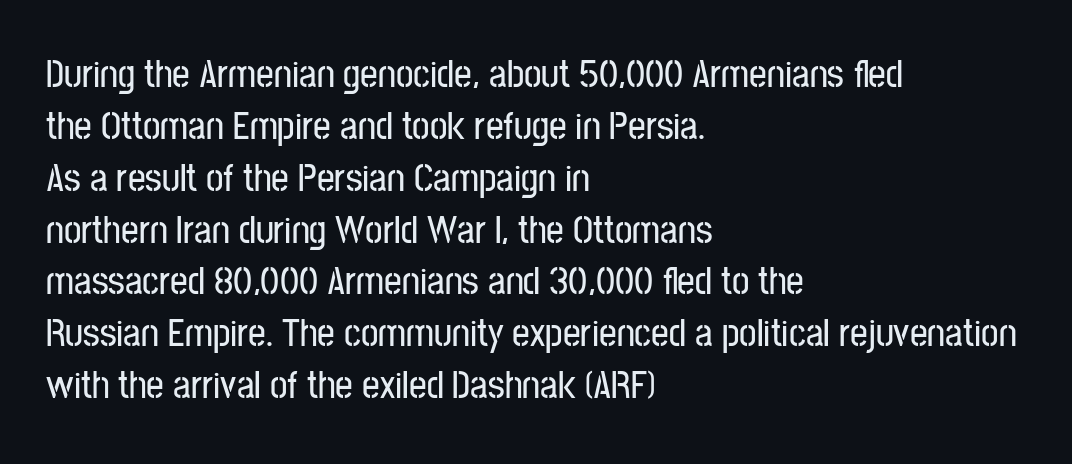
The image shows 39 px condensed sans-serif type, upright; set left-aligned, normal line spacing (1.33x), normal letter spacing, not underlined; low stroke contrast and a medium x-height.
